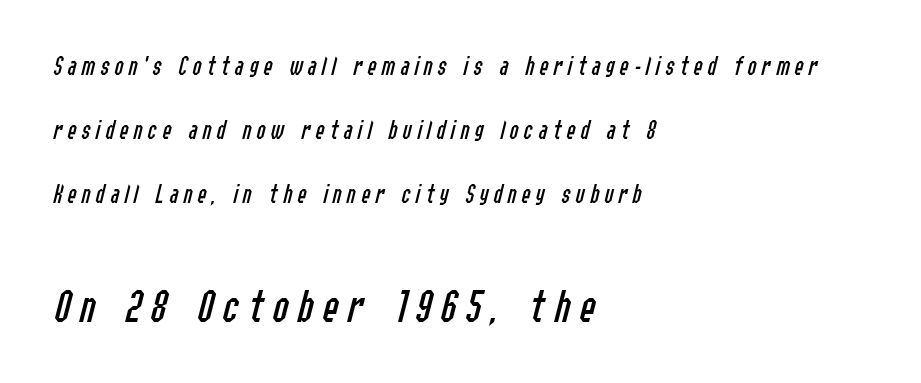
The image shows 48 px regular-weight, condensed type, italic (leaning right); set left-aligned, loose line spacing (2.37x), not underlined; the second (bottom) block is 1.78x larger; low stroke contrast and a medium x-height.
